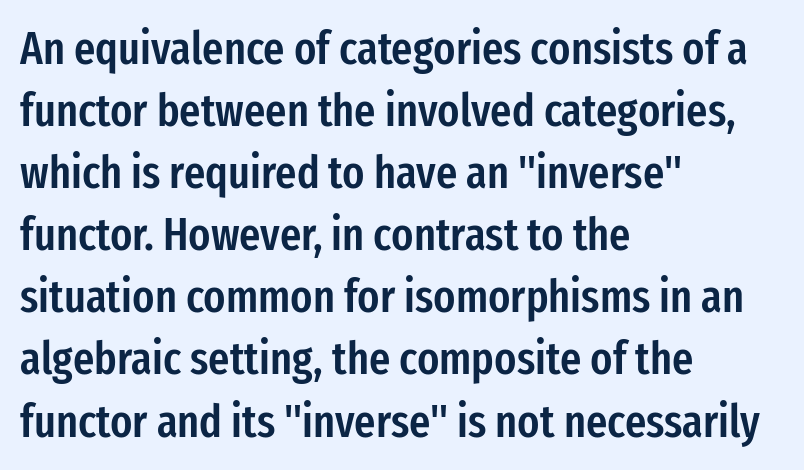
{"serif": "no", "italic": "no", "bold": "semi", "weight": "semibold", "width": "condensed", "stroke_contrast": "low", "x_height": "medium", "monospaced": "no", "underline": "no", "align": "left", "line_spacing": "normal", "line_spacing_ratio": 1.35, "letter_spacing": "normal", "letter_spacing_em": 0.0, "glyph_px": 46}
